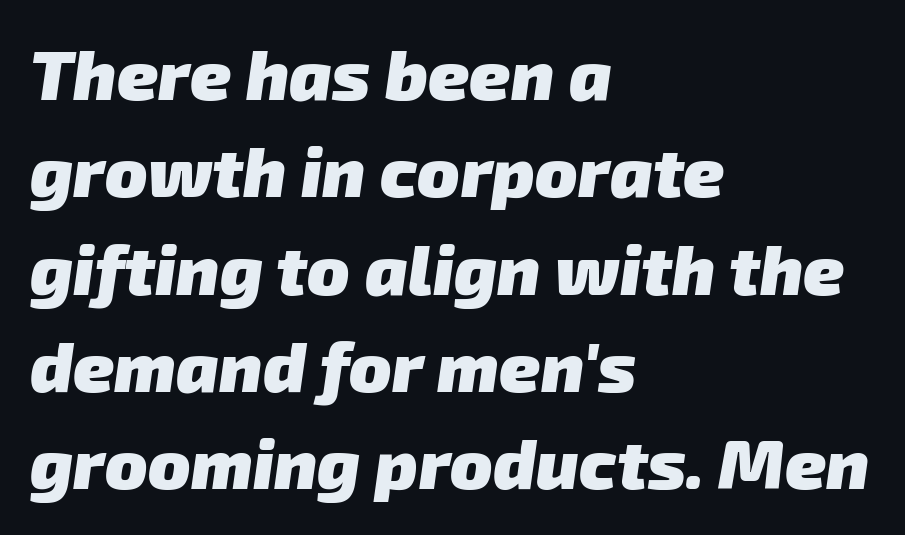
The image shows 70 px heavy sans-serif type; set left-aligned, normal line spacing (1.39x), normal letter spacing, not underlined; low stroke contrast and a medium x-height.
